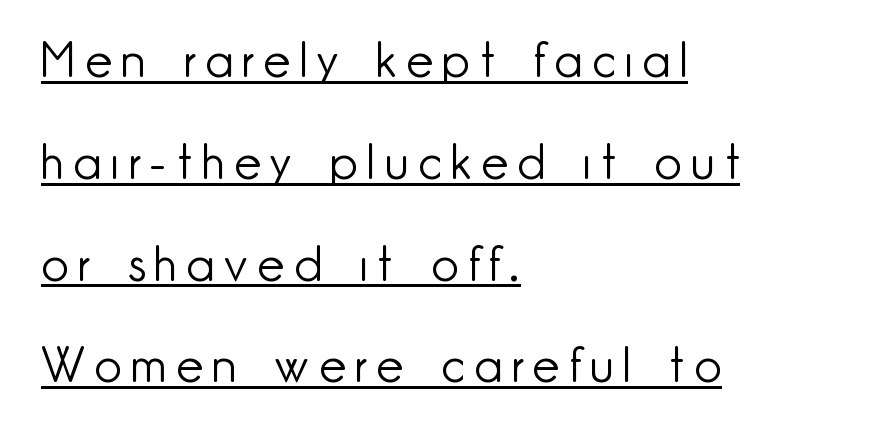
These lines are set flush left with a ragged right edge. The tracking jumps out immediately: characters are airy and widely separated. Descenders here cross a horizontal rule under the line. This sample uses a sans-serif face.
